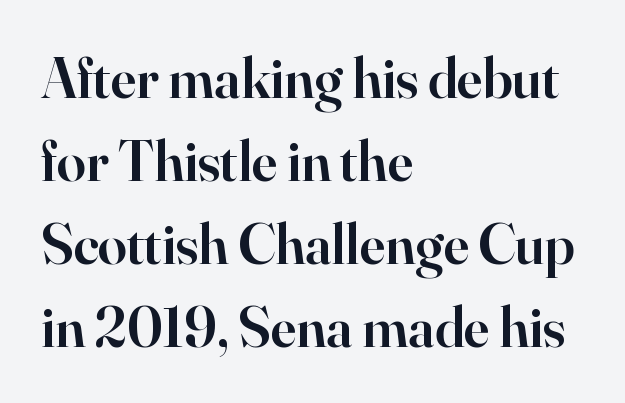
Q: Is the text bold? A: Semi-bold.
Q: Is the text italic (slanted)? A: No, it is upright.
Q: Is the typeface a serif or a sans-serif typeface? A: Serif.
Q: Is the text underlined? A: No.
Q: How is the paragraph aligned? A: Left-aligned.
Q: Is the spacing between letters normal or unusually wide? A: Normal.
Q: Is the spacing between lines tight, normal or loose? A: Normal.
Q: Width (condensed, normal, or wide)? A: Normal.
Q: Stroke contrast? A: High.
Q: x-height? A: Small.
Q: Monospaced? A: No.
